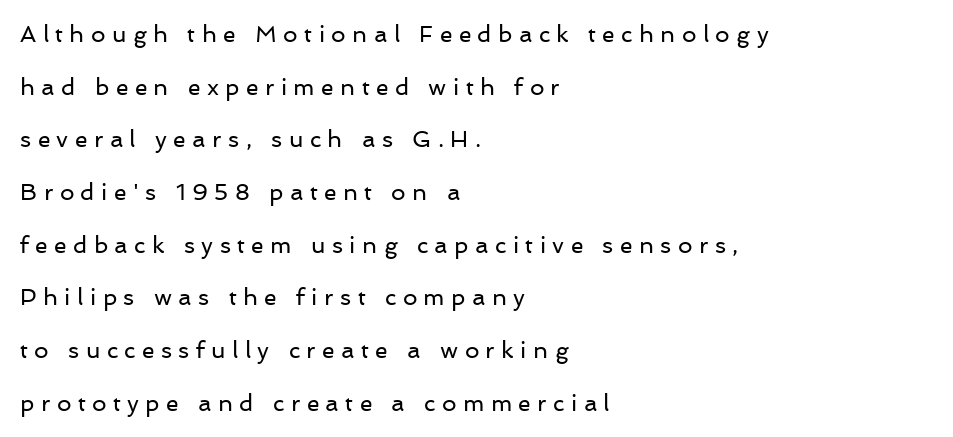
Rule under the text: the space is simply empty. Loose tracking; the words dissolve into strings of separated letters. The type sits square on the baseline with zero lean. Leading is clearly above the norm, producing a sparse column. These lines stack with their left ends in a neat column. Compared with a typical body face, this is equally light or lighter still.
